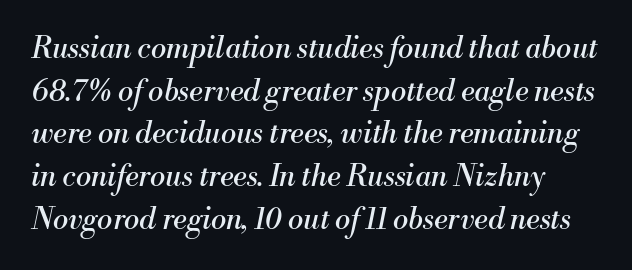
These lines are composed in type with serifs. Honestly, the letter spacing is just normal — you wouldn't notice it. The characters are drawn with everyday or finer stroke widths. This sample has the flowing, uneven cadence of proportional lettering. The strip under each line holds only bare page. One glance says typical: line gaps are just what's usual.
